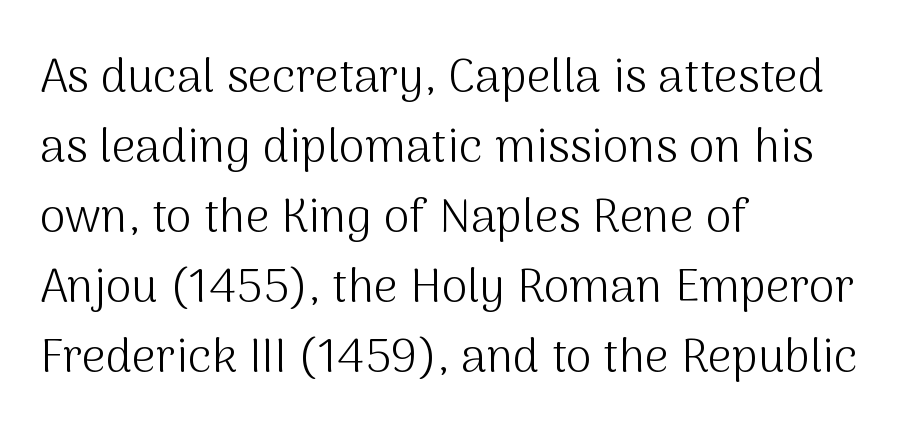
The image shows 47 px light sans-serif type, upright; set left-aligned, normal line spacing (1.49x), normal letter spacing, not underlined; medium stroke contrast and a medium x-height.
